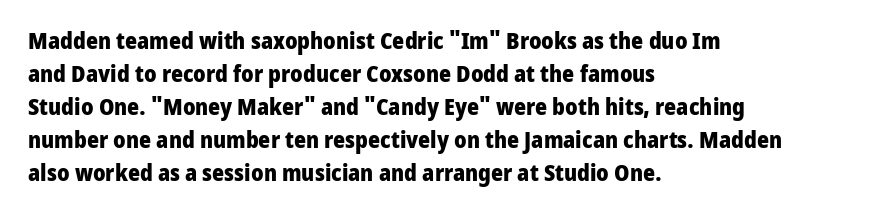
Q: Is the text bold? A: Yes.
Q: Is the text italic (slanted)? A: No, it is upright.
Q: Is the text underlined? A: No.
Q: How is the paragraph aligned? A: Left-aligned.
Q: Is the spacing between letters normal or unusually wide? A: Normal.
Q: Is the spacing between lines tight, normal or loose? A: Normal.
